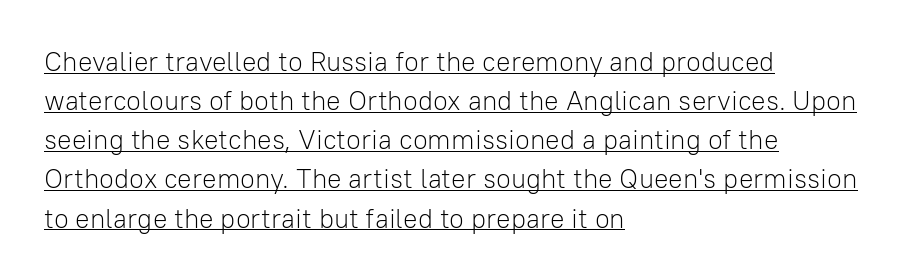
Is the block centered? No — it sits flush against the left margin. In terms of posture, this sample is upright. The weight would be labelled regular, book, light, or lighter still. This sample uses plain, unmodified letter spacing. In designer terms, the underline attribute is active on this setting.
